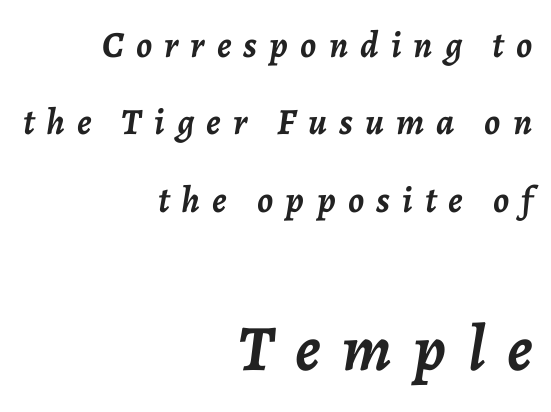
The image shows 65 px semibold type, italic (leaning right); set right-aligned, loose line spacing (2.09x), unusually wide letter spacing (+0.33 em), not underlined; the second (bottom) block is 1.76x larger; low stroke contrast and a medium x-height.
